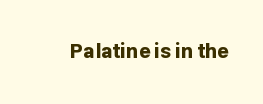
Q: Is the text bold? A: Yes.
Q: Is the text italic (slanted)? A: No, it is upright.
Q: Is the text underlined? A: No.
Q: Is the spacing between letters normal or unusually wide? A: Normal.
